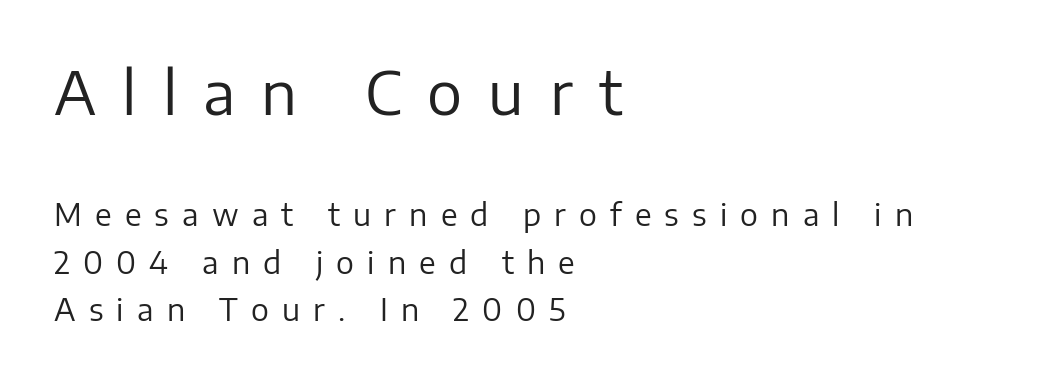
There is plenty of visible air inserted between adjacent glyphs. Of the two passages, the one on top uses the larger point size. Italic? Not at all — the glyphs are vertical. Is this a fixed-width face? No — the glyphs have proportional, varying widths. Is the type heavy? It reads as light-to-regular instead. In terms of letterform style, serifs are entirely absent.
